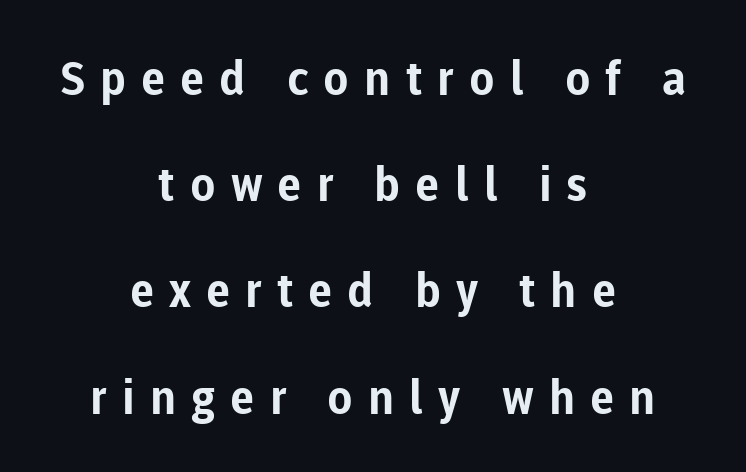
Thick stems and heavy bowls — unmistakably bold. A great deal of white space separates one row of letters from the next. Posture: vertical. Descender tails drop into unmarked territory. Words appear elongated and porous because spacing is wide. The passage shown is typed in a proportional face where columns would drift.
